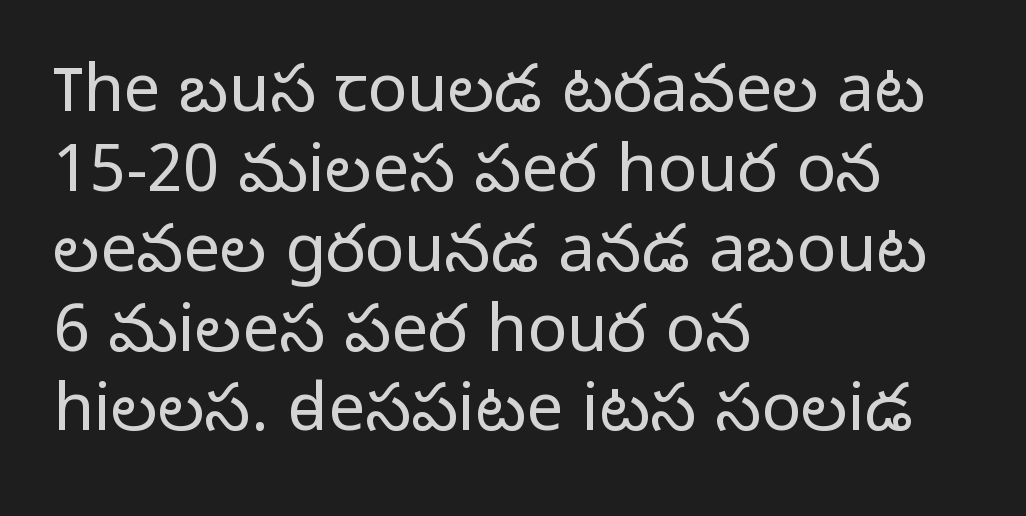
The typography opts for an upright posture over an oblique one. The lines in this sample share a left origin and differ only in where they stop. Think of a printed novel: that variable character pitch is what you see here. No extra tracking has been applied to these lines. The passage shown is not underscored anywhere. Are there feet on the stems? There aren't — it's a sans.
